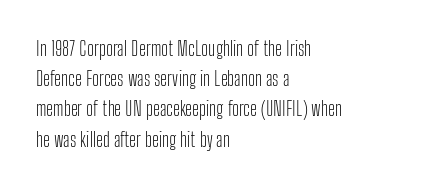
The image shows 20 px text type, upright; set left-aligned, normal line spacing (1.51x), normal letter spacing, not underlined.
